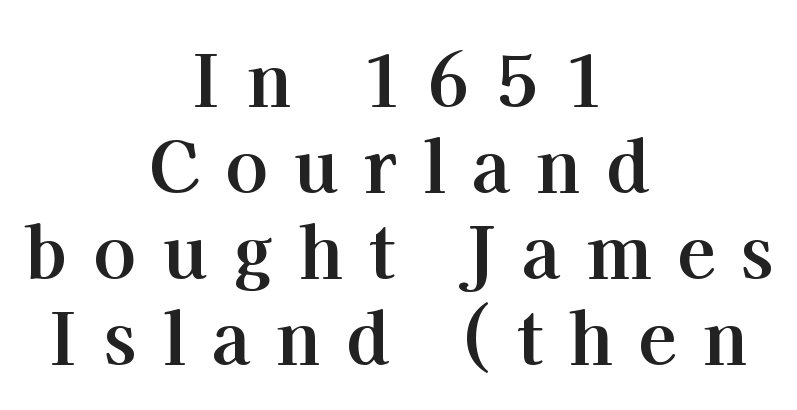
The image shows 71 px bold serif type, upright; set centered, line spacing 1.21x, unusually wide letter spacing (+0.36 em), not underlined; high stroke contrast and a medium x-height.
